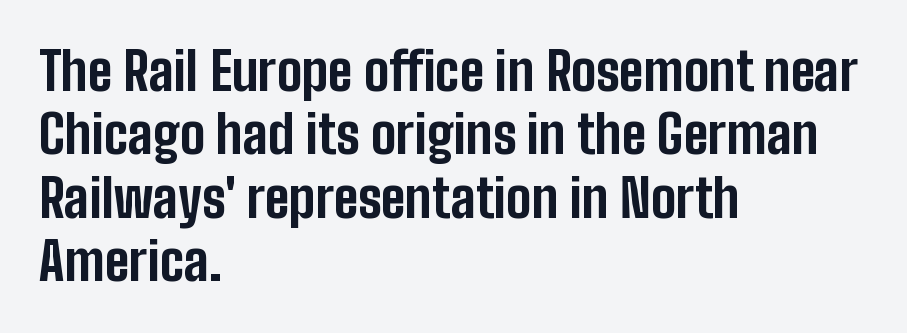
The face used here is rendered with its standard letterfit. Spacing verdict: proportional, widths tailored to each character. Each glyph is drawn with heavy, bold strokes. The passage shown is not underscored anywhere.
